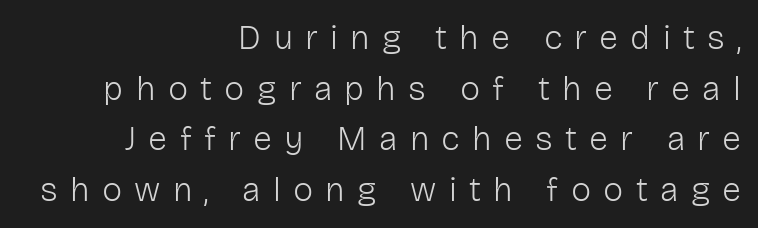
The image shows 34 px light sans-serif type, upright; set right-aligned, normal line spacing (1.49x), unusually wide letter spacing (+0.36 em), not underlined; low stroke contrast and a medium x-height.
